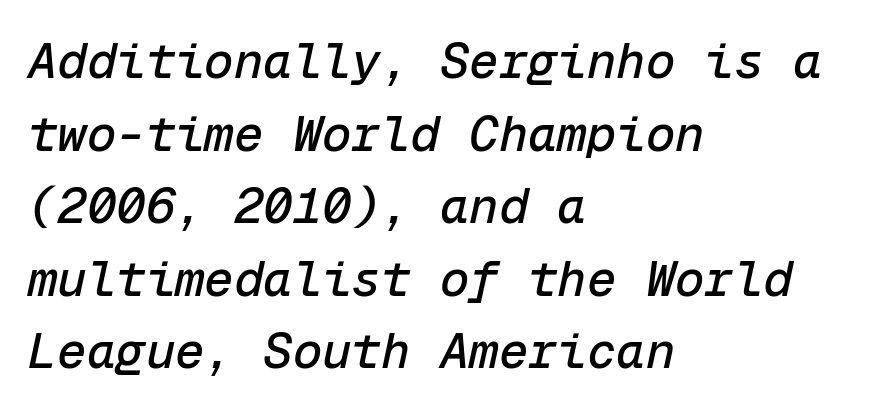
The image shows 49 px text type, italic (leaning right), monospaced; set left-aligned, normal line spacing (1.48x), normal letter spacing, not underlined; low stroke contrast and a medium x-height.
